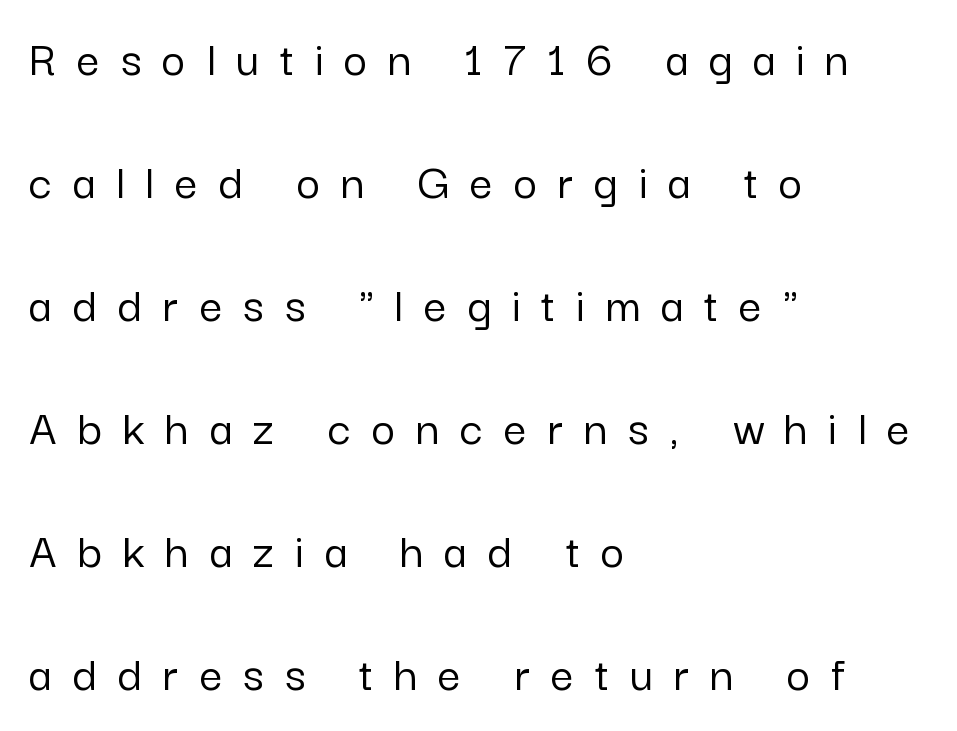
Proportional: the letters do not fall into vertical columns. Plain, unruled lines of type. Are there feet on the stems? There aren't — it's a sans. Display-style spreading of the glyphs; the letterfit is very open. The compositor pushed each line to the left boundary. These lines stand farther apart than default settings would place them.
